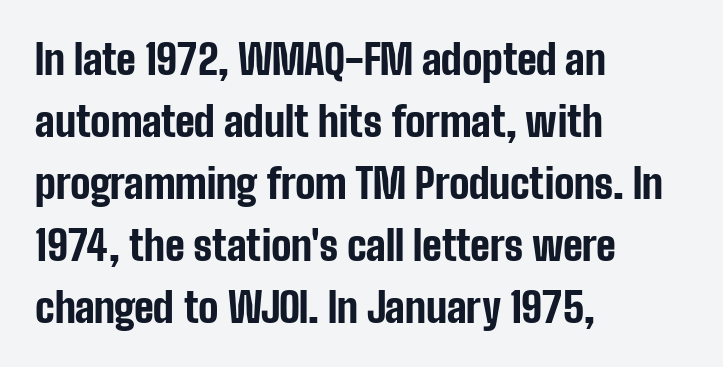
Q: Is the text bold? A: Yes.
Q: Is the text italic (slanted)? A: No, it is upright.
Q: Is the typeface a serif or a sans-serif typeface? A: Sans-serif.
Q: Is the text underlined? A: No.
Q: How is the paragraph aligned? A: Left-aligned.
Q: Is the spacing between letters normal or unusually wide? A: Normal.
Q: Is the spacing between lines tight, normal or loose? A: Normal.
Q: Width (condensed, normal, or wide)? A: Condensed.
Q: Stroke contrast? A: Low.
Q: x-height? A: Medium.
Q: Monospaced? A: No.
